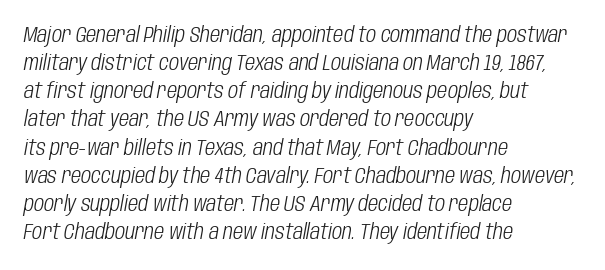
Reading down the column, the eye jumps a familiar distance to each next line. Which margin do the lines hug? The left one — the right edge is uneven. Compared with typical body copy, the letter spacing here is the same. Lines of text with bare space underneath. Vertical stems look standard width or narrower in stroke.
